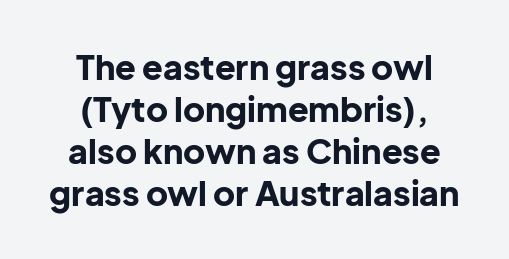
Q: Is the text bold? A: Yes.
Q: Is the text italic (slanted)? A: No, it is upright.
Q: Is the typeface a serif or a sans-serif typeface? A: Sans-serif.
Q: Is the text underlined? A: No.
Q: How is the paragraph aligned? A: Centered.
Q: Is the spacing between letters normal or unusually wide? A: Normal.
Q: Width (condensed, normal, or wide)? A: Normal.
Q: Stroke contrast? A: Low.
Q: x-height? A: Medium.
Q: Monospaced? A: No.
